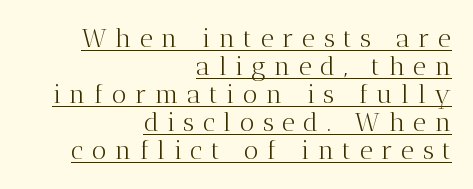
{"italic": "no", "bold": "no", "underline": "yes", "align": "right", "line_spacing": "tight", "line_spacing_ratio": 1.08, "letter_spacing": "wide", "letter_spacing_em": 0.32, "glyph_px": 26}
